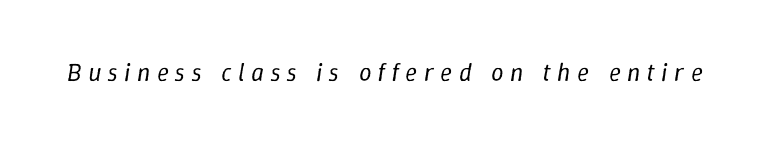
Stems here are at most as thick as an everyday book face. Someone cranked the tracking dial way up on this one. The zone under the glyphs is completely vacant. The face used here has a pronounced slope to its letters.
